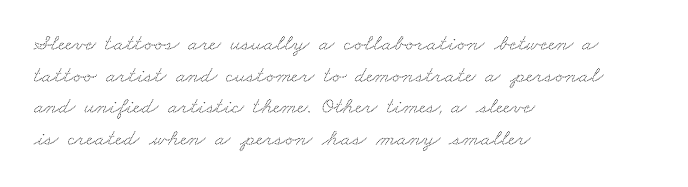
The rendering uses a moderate line-height, typical for paragraphs. A clean baseline with only descenders dipping below it. Compared with a centered layout, this one pins lines to the left instead. In terms of letterspacing, this is plain default setting.
